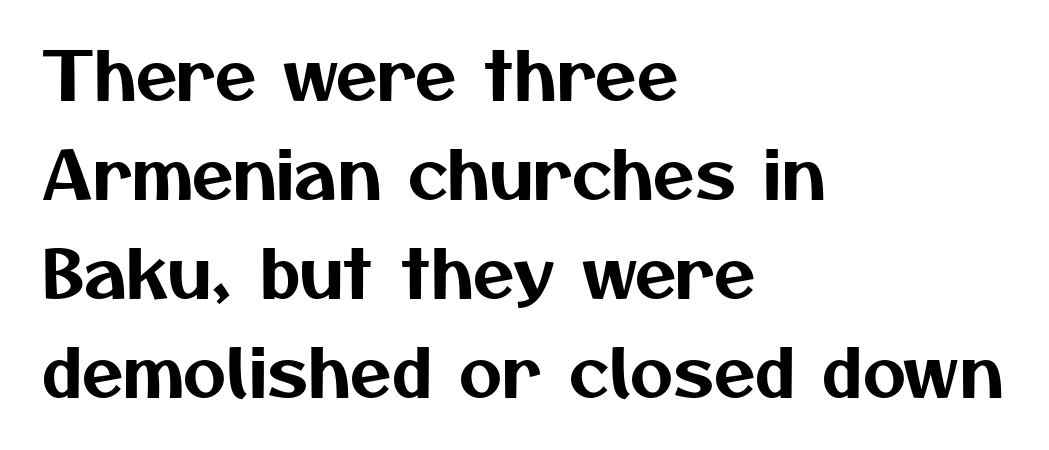
In terms of letterform style, serifs are entirely absent. The text block is weighted toward the left margin, trailing off unevenly rightward. How would I describe the line gaps? Plain and ordinary. The words here are not underlined. This sample has the flowing, uneven cadence of proportional lettering. The letters sit at their default tracking, neither squeezed nor spread.
